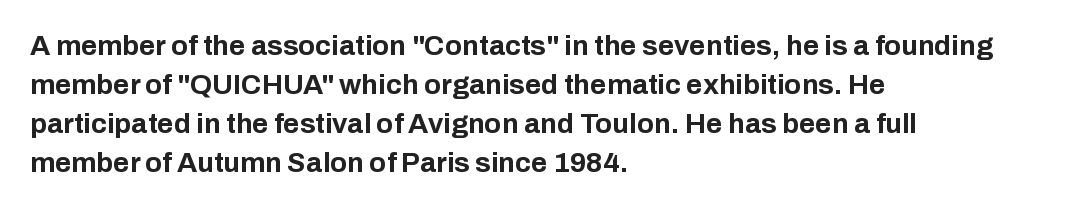
Q: Is the text bold? A: Yes.
Q: Is the text italic (slanted)? A: No, it is upright.
Q: Is the typeface a serif or a sans-serif typeface? A: Sans-serif.
Q: Is the text underlined? A: No.
Q: How is the paragraph aligned? A: Left-aligned.
Q: Is the spacing between letters normal or unusually wide? A: Normal.
Q: Is the spacing between lines tight, normal or loose? A: Normal.
Q: Width (condensed, normal, or wide)? A: Normal.
Q: Stroke contrast? A: Low.
Q: x-height? A: Medium.
Q: Monospaced? A: No.
